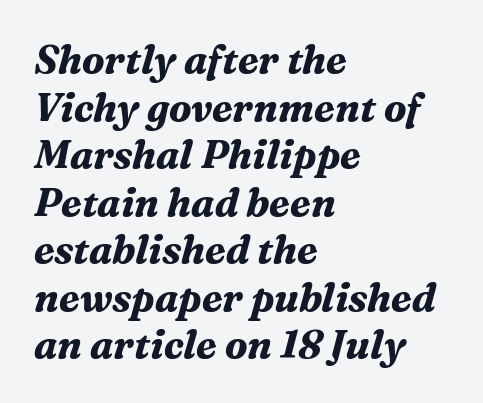
{"serif": "yes", "italic": "yes", "lean": "right", "slant_degrees": 16, "bold": "yes", "weight": "bold", "width": "normal", "stroke_contrast": "medium", "x_height": "medium", "monospaced": "no", "underline": "no", "align": "left", "line_spacing_ratio": 1.22, "letter_spacing": "normal", "letter_spacing_em": 0.0, "glyph_px": 39}
